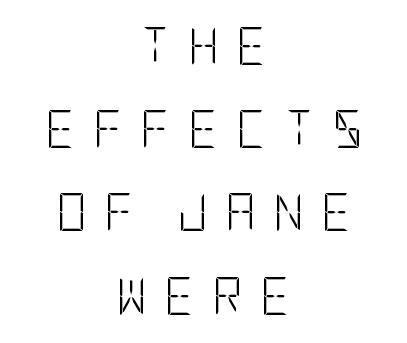
The image shows 37 px light, condensed sans-serif type, upright; set centered, loose line spacing (2.25x), unusually wide letter spacing (+0.48 em), not underlined; low stroke contrast and a large x-height.
